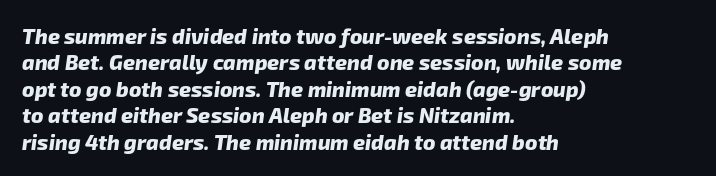
Q: Is the text bold? A: Yes.
Q: Is the text underlined? A: No.
Q: How is the paragraph aligned? A: Left-aligned.
Q: Is the spacing between letters normal or unusually wide? A: Normal.
Q: Is the spacing between lines tight, normal or loose? A: Normal.
